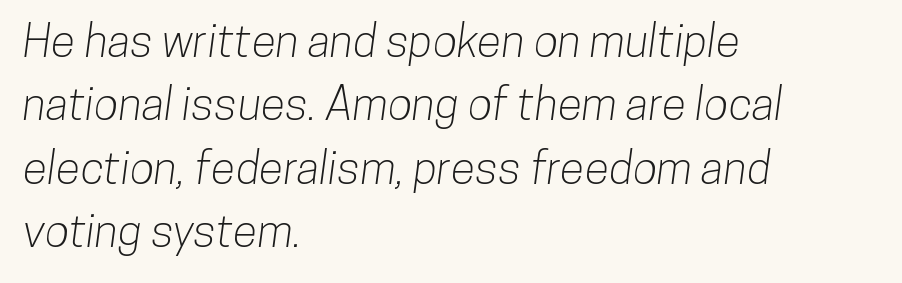
The image shows 45 px condensed sans-serif type; set left-aligned, normal line spacing (1.41x), normal letter spacing, not underlined; low stroke contrast and a medium x-height.
